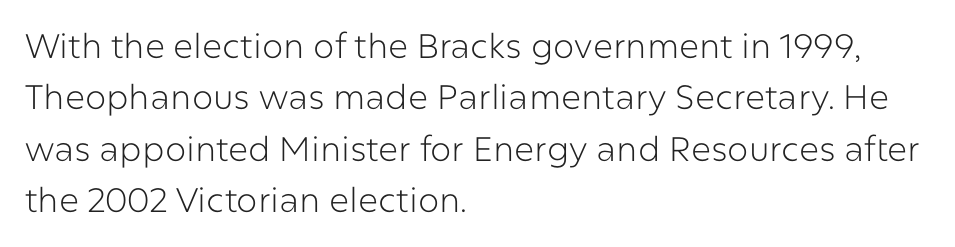
Q: Is the text bold? A: No.
Q: Is the text italic (slanted)? A: No, it is upright.
Q: Is the typeface a serif or a sans-serif typeface? A: Sans-serif.
Q: Is the text underlined? A: No.
Q: How is the paragraph aligned? A: Left-aligned.
Q: Is the spacing between letters normal or unusually wide? A: Normal.
Q: Is the spacing between lines tight, normal or loose? A: Normal.
Q: Width (condensed, normal, or wide)? A: Normal.
Q: Stroke contrast? A: Low.
Q: x-height? A: Medium.
Q: Monospaced? A: No.
